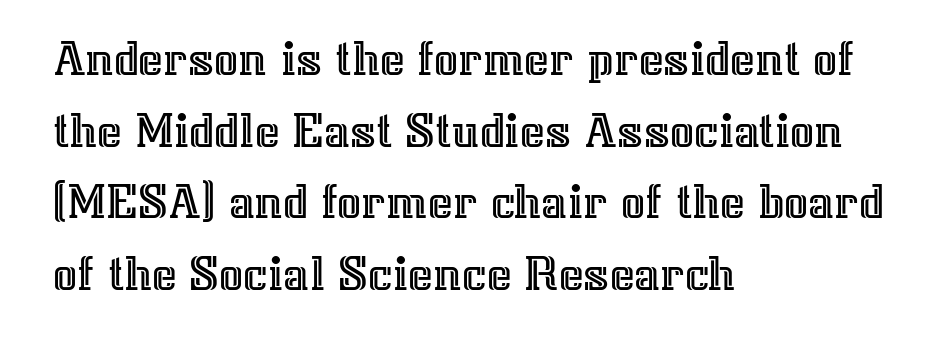
Q: Is the text italic (slanted)? A: No, it is upright.
Q: Is the text underlined? A: No.
Q: How is the paragraph aligned? A: Left-aligned.
Q: Is the spacing between letters normal or unusually wide? A: Normal.
Q: Is the spacing between lines tight, normal or loose? A: Normal.
Q: Width (condensed, normal, or wide)? A: Normal.
Q: x-height? A: Medium.
Q: Monospaced? A: No.
